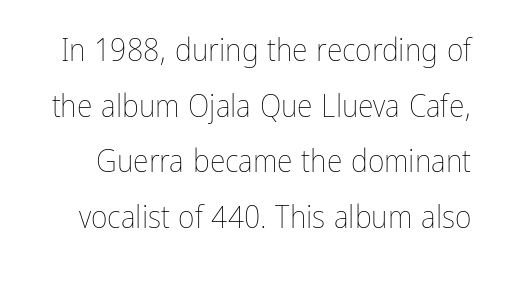
The rendering keeps characters at their native spacing. No letter is thick-stroked: the sample isn't bold. A typesetter would call this proportional, since set widths differ per character. Tall strokes in this sample are plumb rather than angled. The space directly below the letters is spotless.
